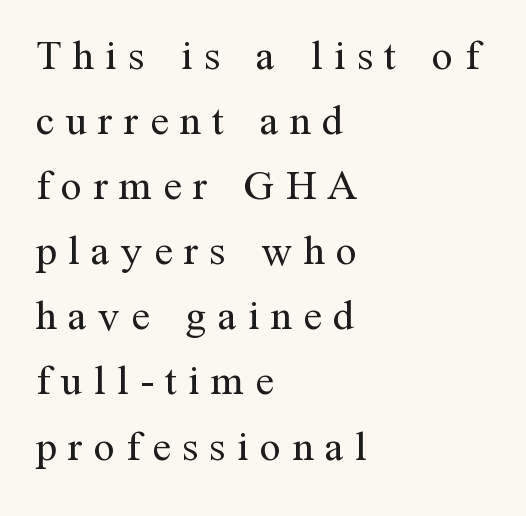
Q: Is the text bold? A: No.
Q: Is the text italic (slanted)? A: No, it is upright.
Q: Is the typeface a serif or a sans-serif typeface? A: Serif.
Q: Is the text underlined? A: No.
Q: How is the paragraph aligned? A: Left-aligned.
Q: Is the spacing between letters normal or unusually wide? A: Unusually wide.
Q: Is the spacing between lines tight, normal or loose? A: Normal.
Q: Width (condensed, normal, or wide)? A: Normal.
Q: Stroke contrast? A: Medium.
Q: x-height? A: Medium.
Q: Monospaced? A: No.
